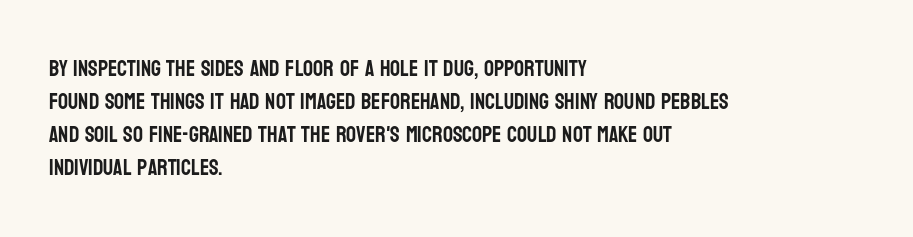
{"italic": "no", "underline": "no", "align": "left", "line_spacing": "normal", "line_spacing_ratio": 1.5, "letter_spacing": "normal", "letter_spacing_em": 0.0, "glyph_px": 22}
